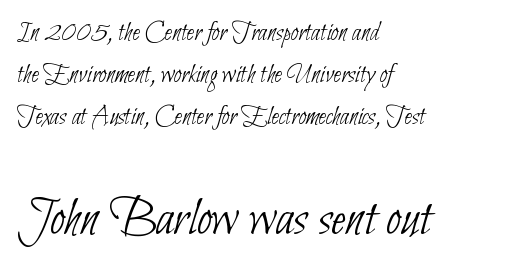
The image shows 54 px thin, condensed sans-serif type; set left-aligned, normal line spacing (1.56x), normal letter spacing, not underlined; the second (bottom) block is 2.0x larger; low stroke contrast and a small x-height.
